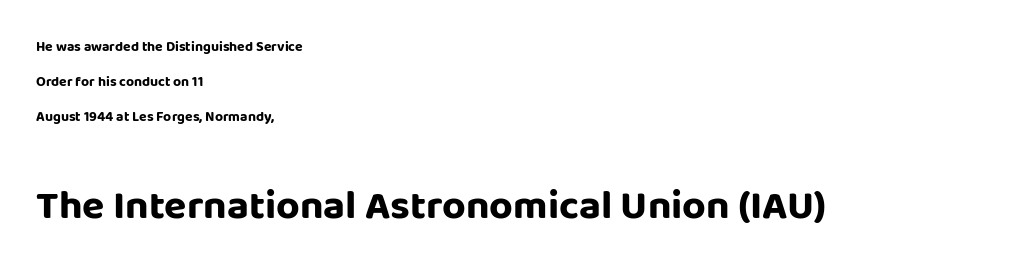
Q: Is the text bold? A: Yes.
Q: Is the text italic (slanted)? A: No, it is upright.
Q: Is the typeface a serif or a sans-serif typeface? A: Sans-serif.
Q: Is the text underlined? A: No.
Q: How is the paragraph aligned? A: Left-aligned.
Q: Is the spacing between letters normal or unusually wide? A: Normal.
Q: Is the spacing between lines tight, normal or loose? A: Loose.
Q: Which block of text is set in a larger size, the first (top) or the second (bottom)? A: The second (bottom) one.
Q: Width (condensed, normal, or wide)? A: Normal.
Q: Stroke contrast? A: Low.
Q: x-height? A: Large.
Q: Monospaced? A: No.
